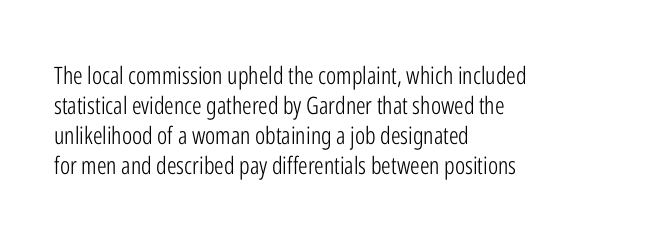
Honestly, there is no underline to notice here at all. The font's upright variant was chosen for this text. Horizontally, the lines are justified to the leading edge only. Bold? No — there's no thickening of the strokes.
